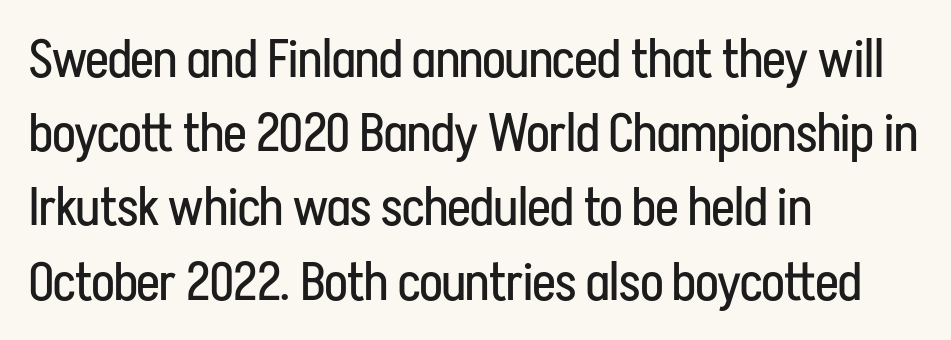
{"serif": "no", "italic": "no", "bold": "no", "weight": "regular", "width": "condensed", "stroke_contrast": "low", "x_height": "medium", "monospaced": "no", "underline": "no", "align": "left", "line_spacing": "normal", "line_spacing_ratio": 1.4, "letter_spacing": "normal", "letter_spacing_em": 0.0, "glyph_px": 53}
